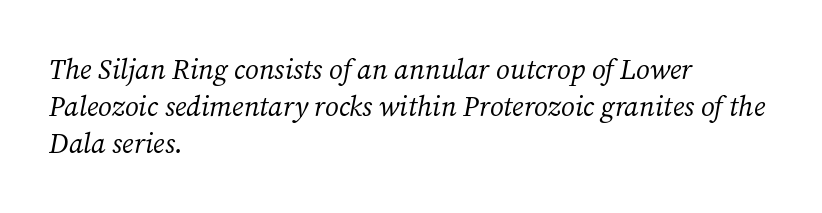
Tracking value appears to be zero — textbook default spacing. Evenly set lines give the paragraph a standard silhouette. Compared with a centered layout, this one pins lines to the left instead. A typesetter would call this proportional, since set widths differ per character. Words float on clear page, feet unadorned.
